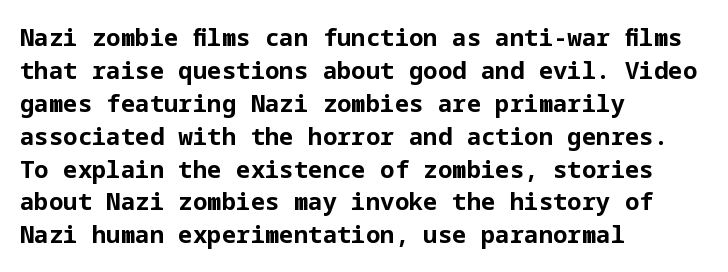
{"italic": "no", "bold": "yes", "underline": "no", "align": "left", "line_spacing": "normal", "line_spacing_ratio": 1.37, "letter_spacing": "normal", "letter_spacing_em": 0.0, "glyph_px": 24}
